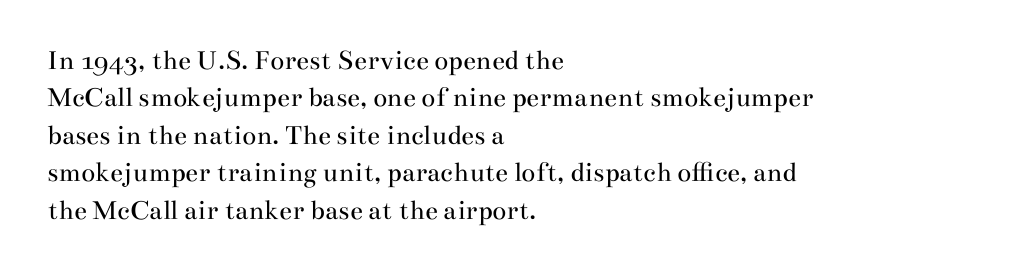
The image shows 29 px regular-weight, wide serif type, upright; set left-aligned, normal line spacing (1.29x), normal letter spacing, not underlined; medium stroke contrast and a small x-height.
